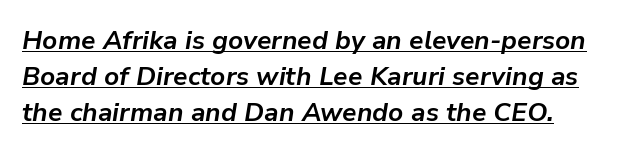
The face used here appears with an underline applied. The glyphs have the mass of a bold cut. Emphasis-style slanted type is in use. Leading matches the norm, producing a regular column.
